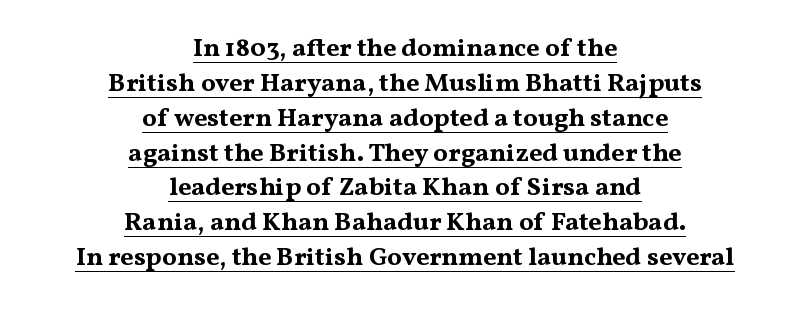
Observe the ordinary spacing: letters are neighbours, not strangers. The rendering uses a bold face; every stroke is thick and dark. The typography opts for an upright posture over an oblique one. The passage shown stacks its lines at a standard gap. Notice how a bar underscores the lettering throughout. The passage is arranged like a title page — every line centered.
